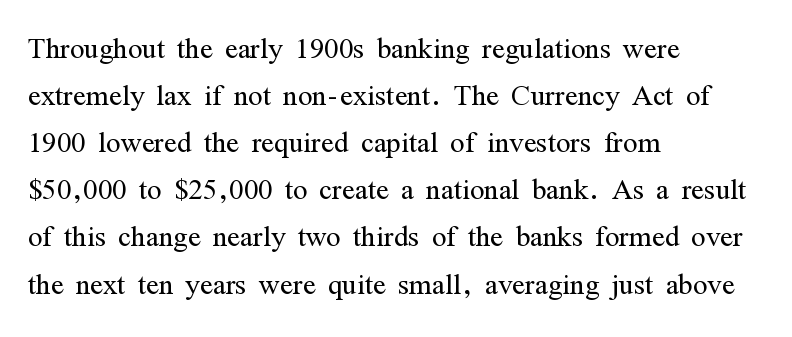
The setting favours the left margin, as ordinary paragraphs usually do. The passage shown is typeset with a serif family. Nobody touched the tracking dial on this one. The baseline area is clear. Stems here are at most as thick as an everyday book face.
